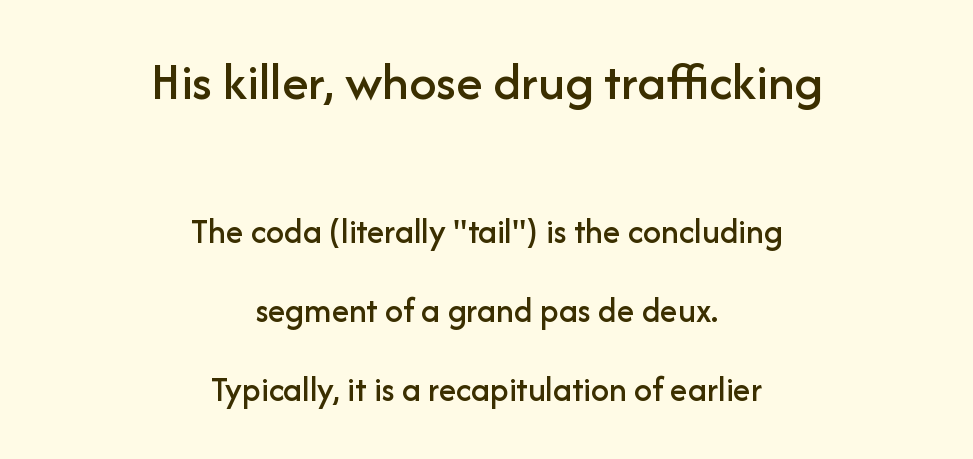
{"serif": "no", "italic": "no", "width": "normal", "stroke_contrast": "low", "x_height": "medium", "monospaced": "no", "underline": "no", "align": "center", "line_spacing": "loose", "line_spacing_ratio": 2.2, "letter_spacing": "normal", "letter_spacing_em": 0.0, "larger_block": "first", "size_ratio": 1.5, "glyph_px": 54}
